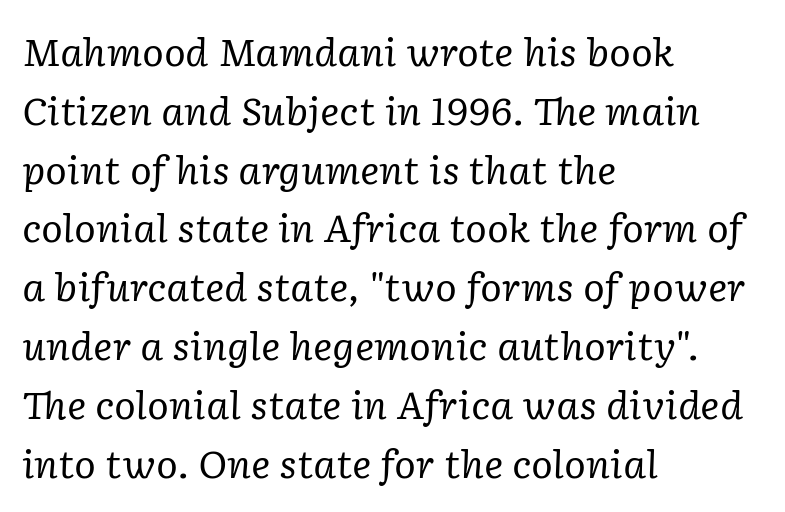
Check where the strokes stop: tiny serifs finish them off. The type is set solid horizontally, with unmodified tracking. There's an unmistakable incline to the writing here. Bare-footed words on every line. Do the characters align in a grid? No, the font is proportional. A quiet, ordinary-to-light weight characterises the typeface.
